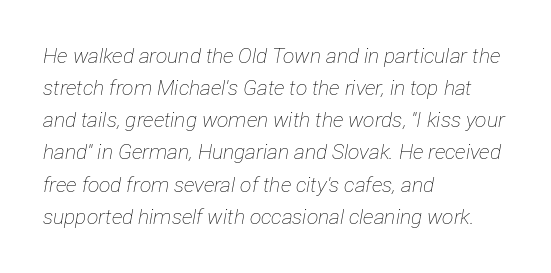
The face used here has a pronounced slope to its letters. Interline gaps are of average width in this sample. Is the letter spacing exaggerated? No — it looks like the ordinary default. A quiet, ordinary-to-light weight characterises the typeface. The gap between lines stays unmarked. Caption: multi-line text, flush left, ragged right.
